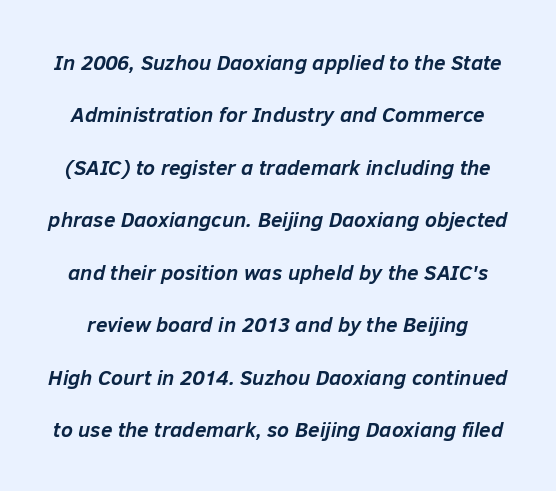
Q: Is the text bold? A: Yes.
Q: Is the text italic (slanted)? A: Yes, it leans right by about 12 degrees.
Q: Is the text underlined? A: No.
Q: Is the spacing between letters normal or unusually wide? A: Normal.
Q: Is the spacing between lines tight, normal or loose? A: Loose.
